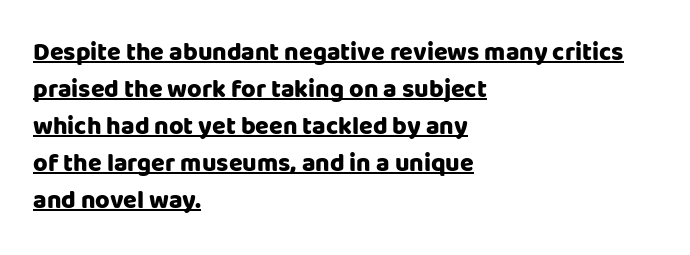
The ragged edge is on the right, which tells us the setting is flush left. The rendering uses a bold face; every stroke is thick and dark. Decoration check: the copy is underlined. Quick note: interline space is typical.
